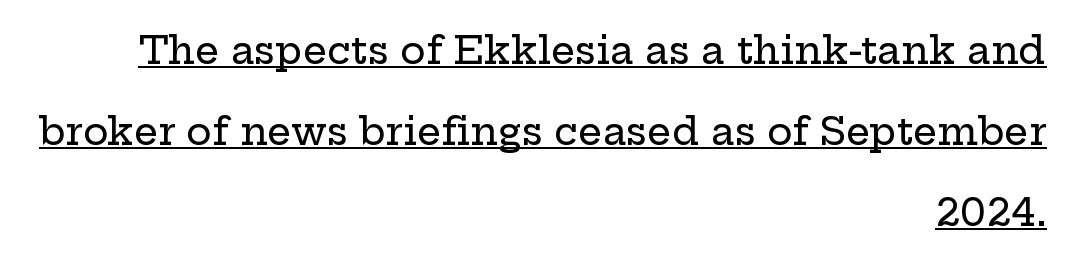
The image shows 38 px wide serif type, upright; set right-aligned, loose line spacing (2.13x), normal letter spacing, underlined; low stroke contrast and a medium x-height.
